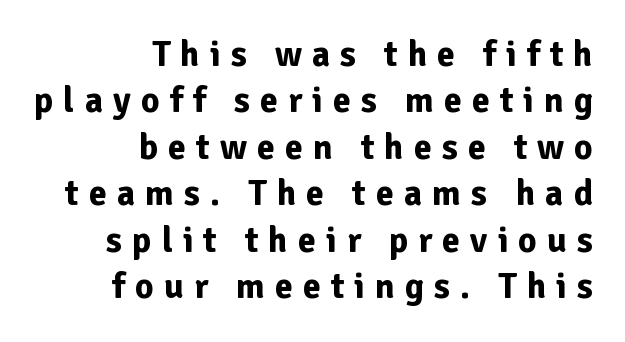
The image shows 36 px bold sans-serif type, upright; set right-aligned, normal line spacing (1.29x), unusually wide letter spacing (+0.28 em), not underlined; low stroke contrast and a medium x-height.
